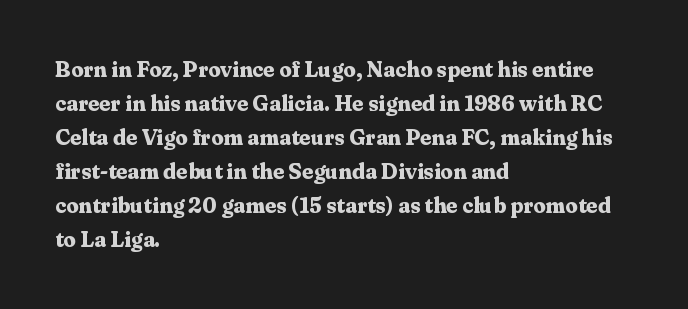
{"italic": "no", "bold": "yes", "underline": "no", "align": "left", "line_spacing": "normal", "line_spacing_ratio": 1.55, "letter_spacing": "normal", "letter_spacing_em": 0.0, "glyph_px": 22}
